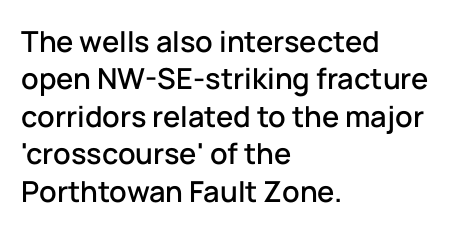
The image shows 29 px sans-serif type, upright; set left-aligned, normal line spacing (1.29x), normal letter spacing, not underlined; low stroke contrast and a medium x-height.
